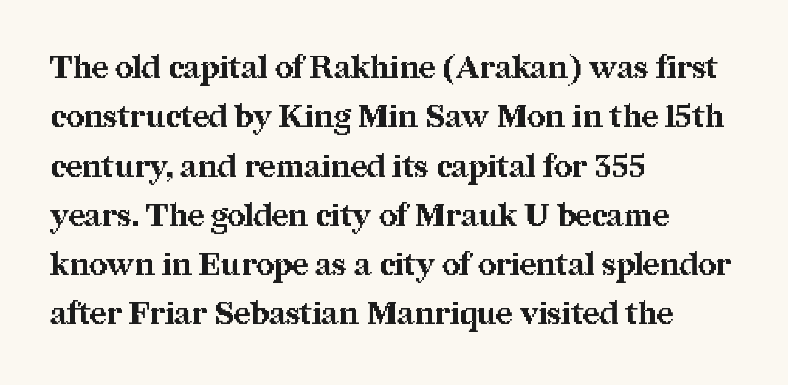
Students, note that the glyphs here touch the page at normal intervals. Honestly, there is no underline to notice here at all. When letters stand straight like this, we call the style roman or upright. Little horizontal feet cap the strokes, marking this as serif type. Horizontally, the lines are justified to the leading edge only.
